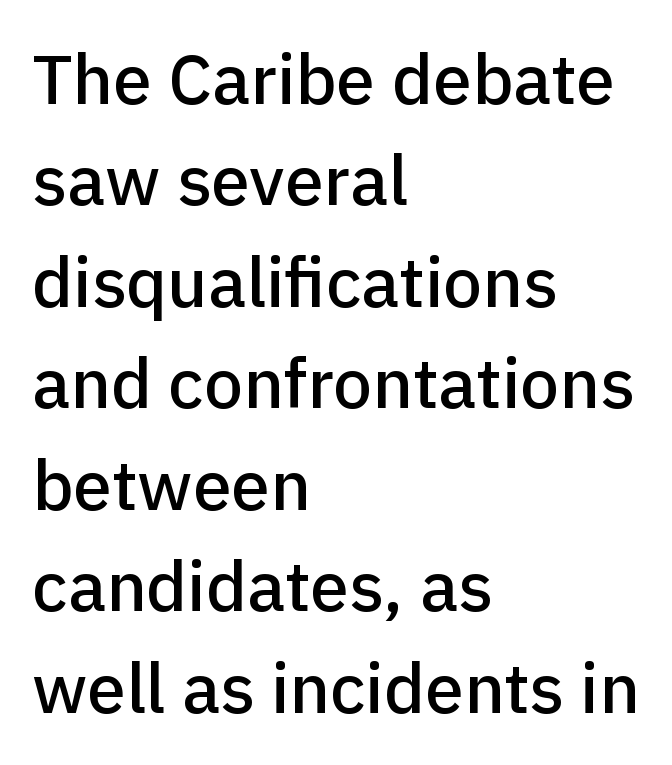
The image shows 70 px sans-serif type, upright; set left-aligned, normal line spacing (1.45x), normal letter spacing, not underlined; low stroke contrast and a medium x-height.
